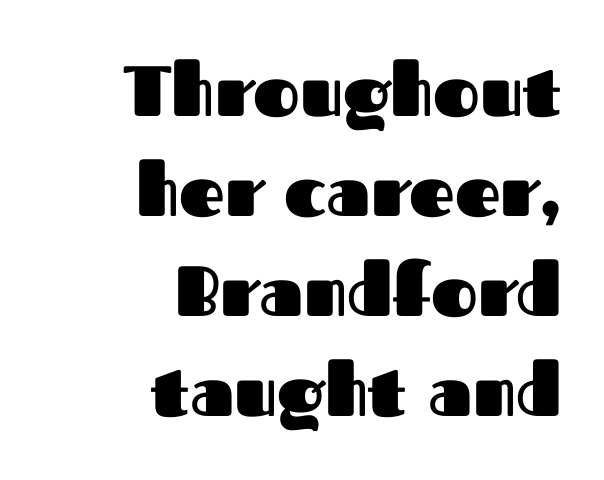
Each letter keeps its own natural width here, so spacing adapts to shape. Upright lettering throughout. Every letter is thick-stroked: bold, no question. Each new line begins a customary step beneath the previous one. The passage shown is typeset with a sans-serif family. The lines in this sample share a right terminus and differ only in where they begin.
